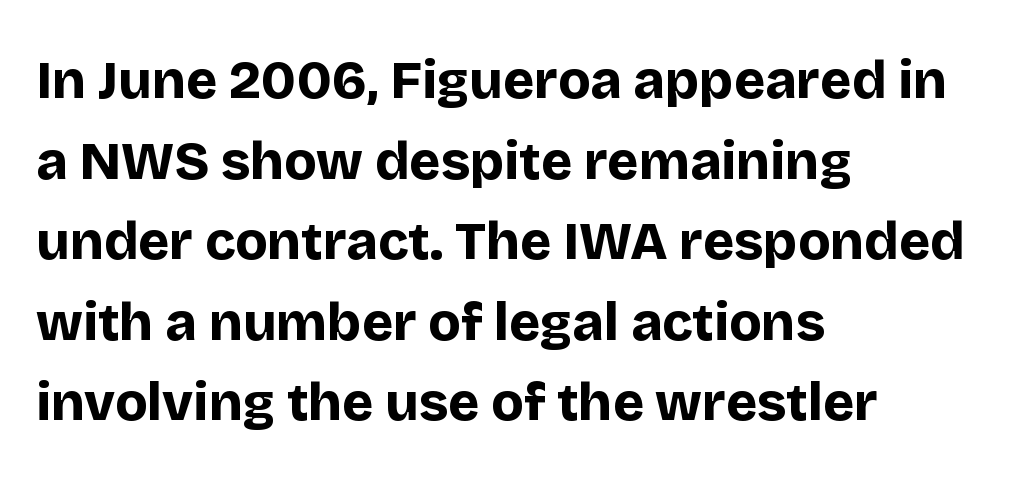
Heavy-handed strokes throughout: this text is bold. What's the leading like? Ordinary, nothing unusual. The ragged edge is on the right, which tells us the setting is flush left. These lines are rendered in a variable-pitch font. Only glyphs here, with clear space below each row.
